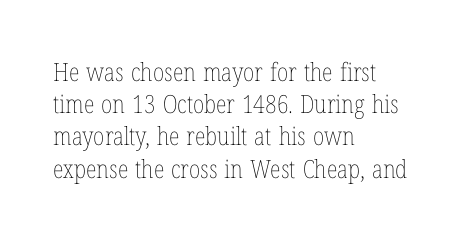
The image shows 25 px text type, upright; set left-aligned, normal line spacing (1.29x), normal letter spacing, not underlined.
